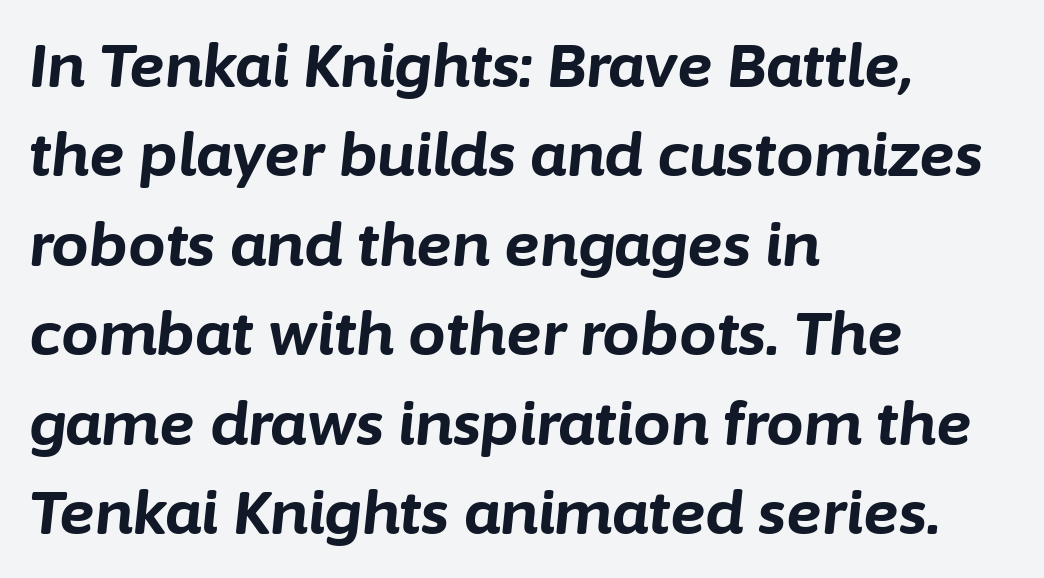
Q: Is the text bold? A: Yes.
Q: Is the text italic (slanted)? A: Yes, it leans right by about 6 degrees.
Q: Is the text underlined? A: No.
Q: How is the paragraph aligned? A: Left-aligned.
Q: Is the spacing between letters normal or unusually wide? A: Normal.
Q: Is the spacing between lines tight, normal or loose? A: Normal.
Q: Width (condensed, normal, or wide)? A: Normal.
Q: Stroke contrast? A: Low.
Q: x-height? A: Medium.
Q: Monospaced? A: No.
